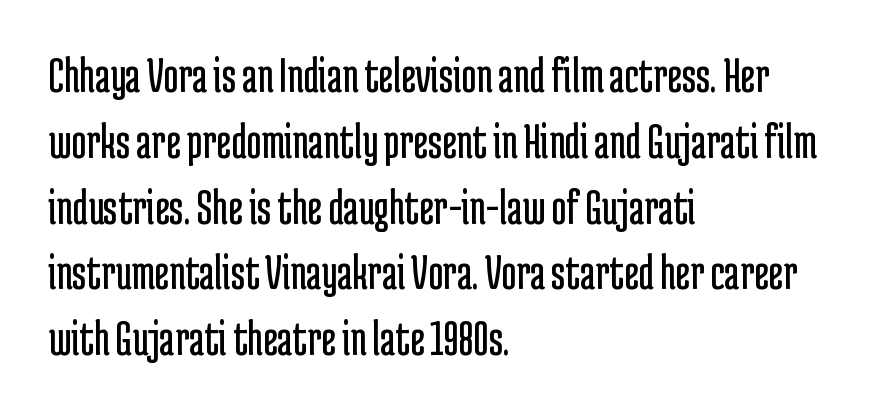
{"serif": "no", "italic": "no", "bold": "no", "weight": "regular", "width": "condensed", "stroke_contrast": "low", "x_height": "medium", "monospaced": "no", "underline": "no", "align": "left", "line_spacing": "normal", "line_spacing_ratio": 1.29, "letter_spacing": "normal", "letter_spacing_em": 0.0, "glyph_px": 51}
